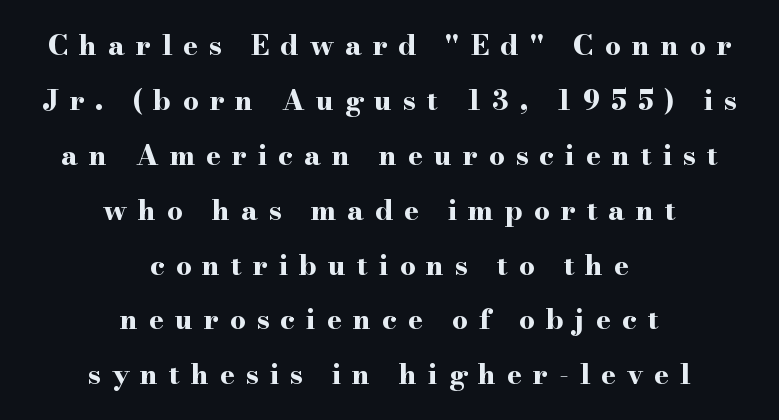
Q: Is the text bold? A: Yes.
Q: Is the text italic (slanted)? A: No, it is upright.
Q: Is the typeface a serif or a sans-serif typeface? A: Serif.
Q: Is the text underlined? A: No.
Q: How is the paragraph aligned? A: Centered.
Q: Is the spacing between letters normal or unusually wide? A: Unusually wide.
Q: Is the spacing between lines tight, normal or loose? A: Loose.
Q: Width (condensed, normal, or wide)? A: Wide.
Q: Stroke contrast? A: High.
Q: x-height? A: Small.
Q: Monospaced? A: No.
